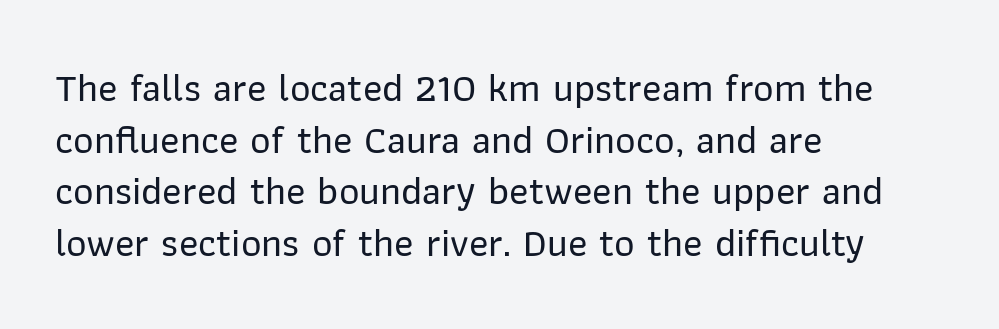
Q: Is the text italic (slanted)? A: No, it is upright.
Q: Is the typeface a serif or a sans-serif typeface? A: Sans-serif.
Q: Is the text underlined? A: No.
Q: How is the paragraph aligned? A: Left-aligned.
Q: Is the spacing between letters normal or unusually wide? A: Normal.
Q: Is the spacing between lines tight, normal or loose? A: Normal.
Q: Width (condensed, normal, or wide)? A: Normal.
Q: Stroke contrast? A: Low.
Q: x-height? A: Medium.
Q: Monospaced? A: No.
